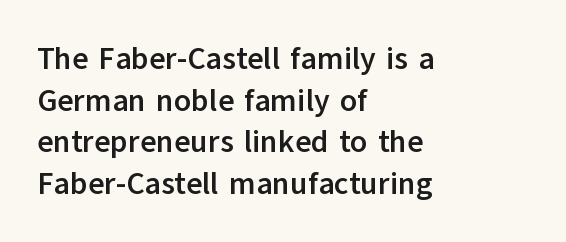
Anything drawn beneath the words? Only blank space. The text block is weighted toward the left margin, trailing off unevenly rightward. This rendering employs a face without finishing strokes, i.e., a sans-serif. The letterforms sit shoulder to shoulder at normal distance. Students, observe: this is what conventionally led text looks like. The lettering holds an erect, upright posture throughout.
